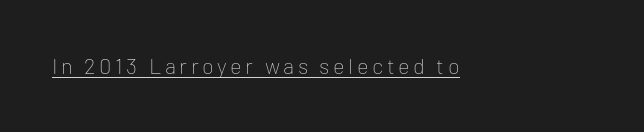
{"italic": "no", "bold": "no", "underline": "yes", "glyph_px": 22}
